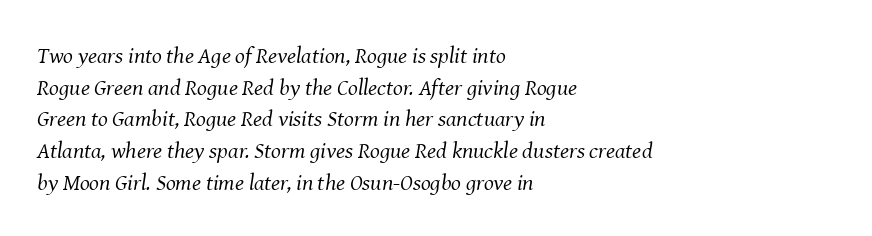
Q: Is the text bold? A: No.
Q: Is the text italic (slanted)? A: Yes, it leans right by about 8 degrees.
Q: Is the text underlined? A: No.
Q: How is the paragraph aligned? A: Left-aligned.
Q: Is the spacing between letters normal or unusually wide? A: Normal.
Q: Is the spacing between lines tight, normal or loose? A: Normal.
